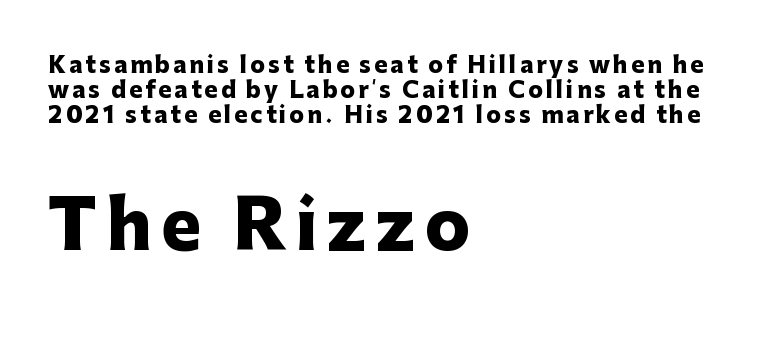
The lettering holds an erect, upright posture throughout. Summary of weight: heavy, a full bold. Has an underline been added? It has not. Visually, the bottom section dominates because its glyphs are scaled up.
